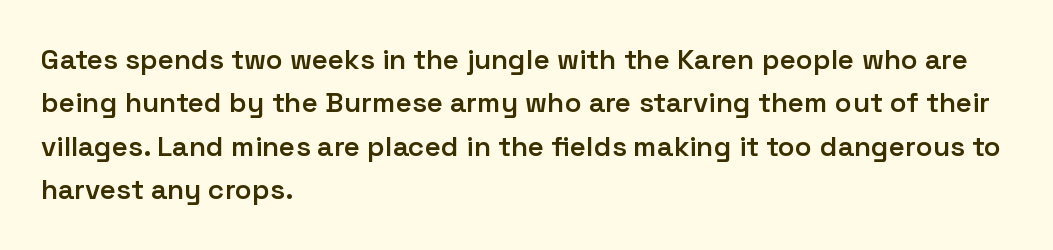
{"serif": "no", "italic": "no", "bold": "semi", "weight": "semibold", "width": "normal", "stroke_contrast": "low", "x_height": "medium", "monospaced": "no", "underline": "no", "align": "left", "line_spacing": "normal", "line_spacing_ratio": 1.55, "letter_spacing": "normal", "letter_spacing_em": 0.0, "glyph_px": 28}
